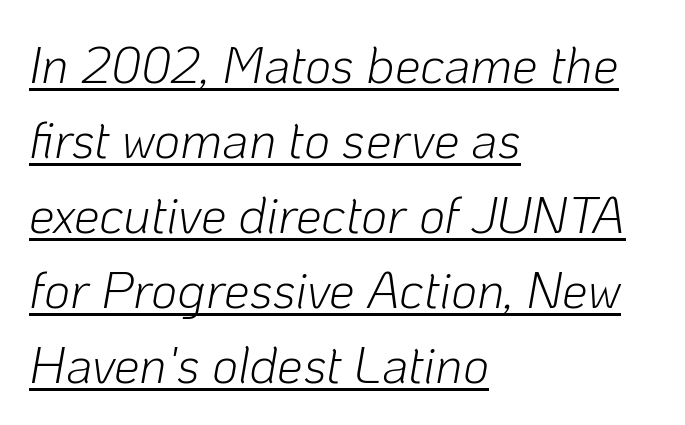
The image shows 51 px light type, italic (leaning right); set left-aligned, normal line spacing (1.47x), normal letter spacing, underlined; low stroke contrast and a medium x-height.
